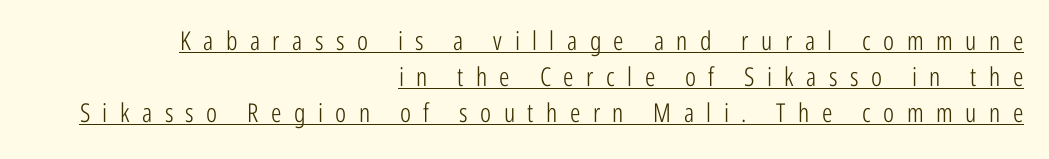
{"italic": "no", "bold": "no", "underline": "yes", "align": "right", "line_spacing": "normal", "line_spacing_ratio": 1.38, "letter_spacing": "wide", "letter_spacing_em": 0.48, "glyph_px": 26}
